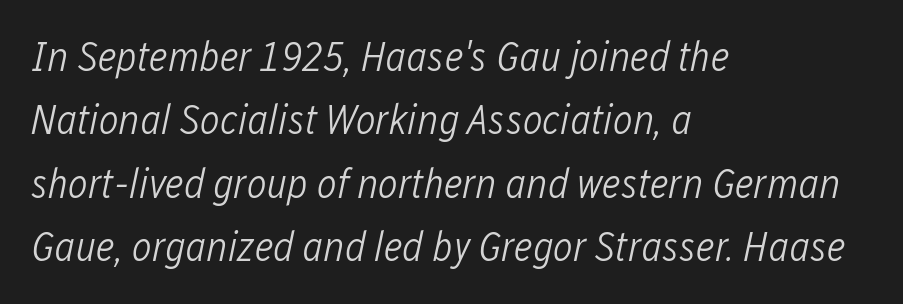
Q: Is the text bold? A: No.
Q: Is the text italic (slanted)? A: Yes, it leans right by about 12 degrees.
Q: Is the text underlined? A: No.
Q: How is the paragraph aligned? A: Left-aligned.
Q: Is the spacing between letters normal or unusually wide? A: Normal.
Q: Is the spacing between lines tight, normal or loose? A: Normal.
Q: Width (condensed, normal, or wide)? A: Condensed.
Q: Stroke contrast? A: Low.
Q: x-height? A: Medium.
Q: Monospaced? A: No.
